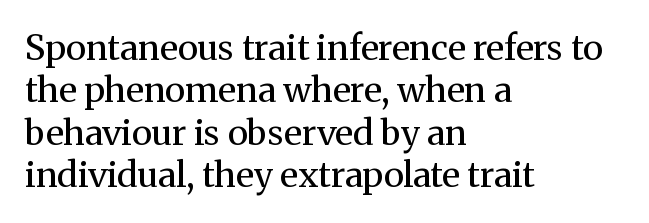
Q: Is the text bold? A: No.
Q: Is the text italic (slanted)? A: No, it is upright.
Q: Is the typeface a serif or a sans-serif typeface? A: Serif.
Q: Is the text underlined? A: No.
Q: How is the paragraph aligned? A: Left-aligned.
Q: Is the spacing between letters normal or unusually wide? A: Normal.
Q: Width (condensed, normal, or wide)? A: Normal.
Q: Stroke contrast? A: Medium.
Q: x-height? A: Medium.
Q: Monospaced? A: No.
